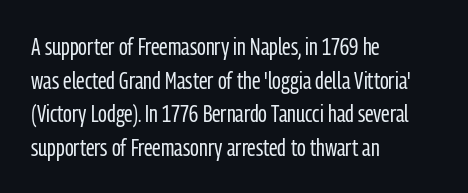
{"italic": "no", "bold": "no", "underline": "no", "align": "left", "line_spacing": "normal", "line_spacing_ratio": 1.4, "letter_spacing": "normal", "letter_spacing_em": 0.0, "glyph_px": 24}
